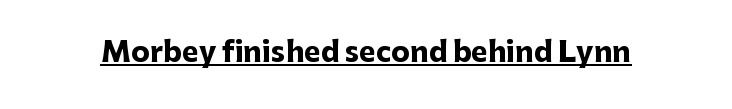
{"serif": "no", "italic": "no", "bold": "yes", "weight": "heavy", "width": "normal", "stroke_contrast": "low", "x_height": "medium", "monospaced": "no", "underline": "yes", "letter_spacing": "normal", "letter_spacing_em": 0.0, "glyph_px": 28}
